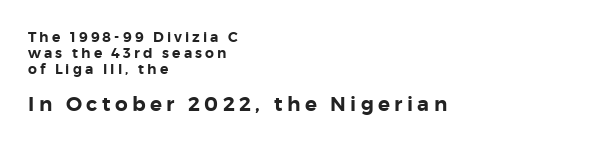
{"italic": "no", "underline": "no", "align": "left", "line_spacing": "tight", "line_spacing_ratio": 1.13, "letter_spacing": "wide", "letter_spacing_em": 0.22, "larger_block": "second", "size_ratio": 1.43, "glyph_px": 20}
